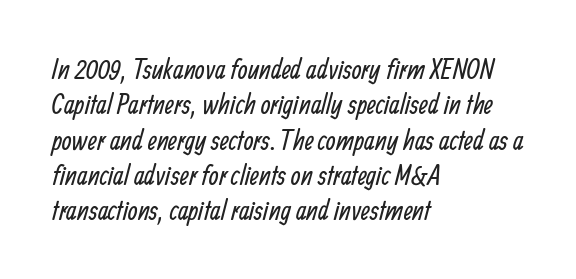
In terms of letterform style, serifs are entirely absent. A typesetter would call this zero additional tracking. Spacing verdict: proportional, widths tailored to each character. Bare-footed words on every line. Caption: multi-line text, flush left, ragged right. Leading matches the norm, producing a regular column.
